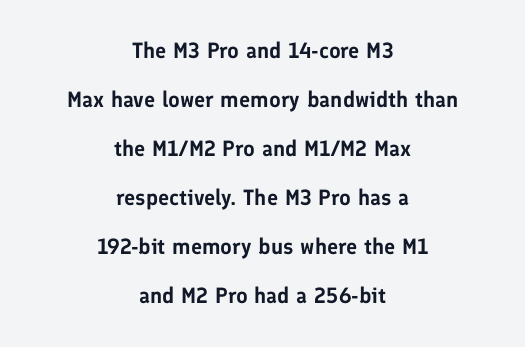
The axis of the letterforms is exactly vertical. Does the copy run flush right? No — it is centered line by line. Observe the ordinary spacing: letters are neighbours, not strangers. Words float on clear page, feet unadorned. Students, observe: this is what heavily led, spacious text looks like.
